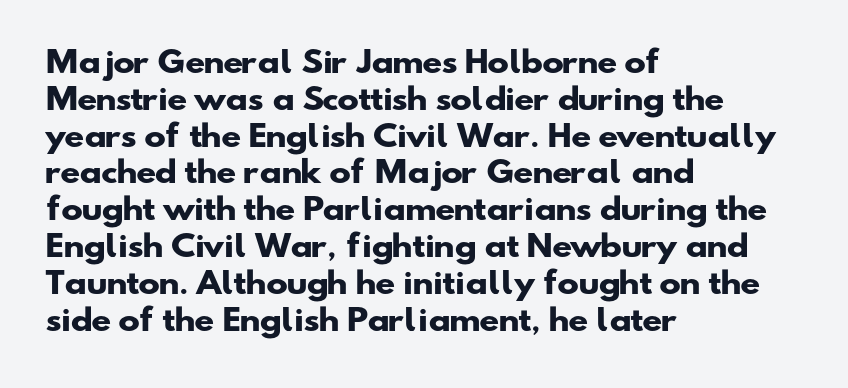
Note the varied advance widths — an 'i' is clearly narrower than an 'm'. Typographically, this falls in the sans-serif category. The passage shown stacks its lines at a standard gap. Stroke thickness is high; the sample reads as a true bold. Underline: absent.
